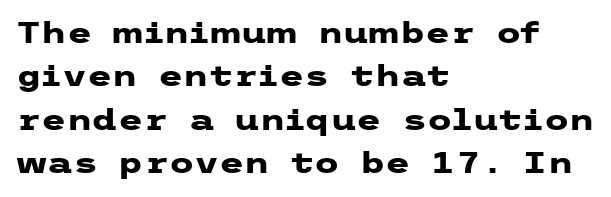
Q: Is the text bold? A: Yes.
Q: Is the text italic (slanted)? A: No, it is upright.
Q: Is the typeface a serif or a sans-serif typeface? A: Sans-serif.
Q: Is the text underlined? A: No.
Q: How is the paragraph aligned? A: Left-aligned.
Q: Is the spacing between letters normal or unusually wide? A: Normal.
Q: Is the spacing between lines tight, normal or loose? A: Normal.
Q: Width (condensed, normal, or wide)? A: Wide.
Q: Stroke contrast? A: Low.
Q: x-height? A: Medium.
